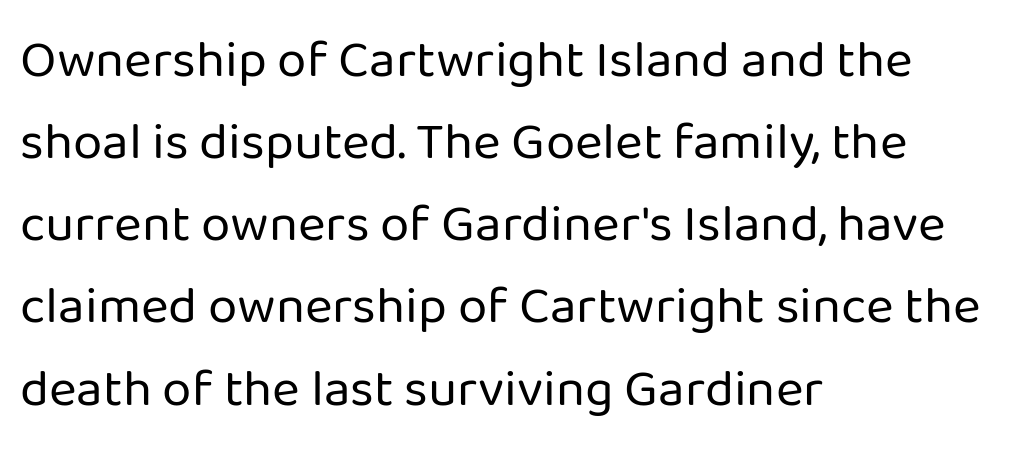
The image shows 53 px regular-weight sans-serif type, upright; set left-aligned, normal line spacing (1.55x), normal letter spacing, not underlined; low stroke contrast and a medium x-height.
